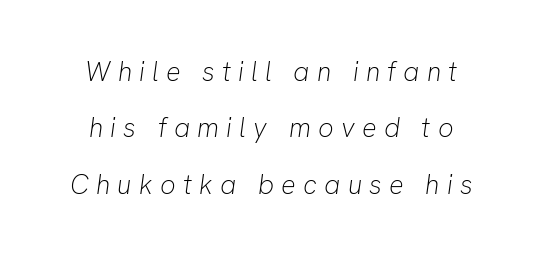
Q: Is the text bold? A: No.
Q: Is the text italic (slanted)? A: Yes, it leans right by about 8 degrees.
Q: Is the text underlined? A: No.
Q: Is the spacing between letters normal or unusually wide? A: Unusually wide.
Q: Is the spacing between lines tight, normal or loose? A: Loose.
